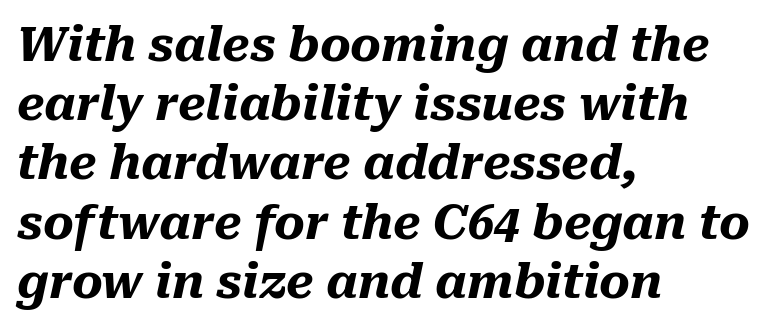
Q: Is the text bold? A: Yes.
Q: Is the text italic (slanted)? A: Yes, it leans right by about 10 degrees.
Q: Is the text underlined? A: No.
Q: How is the paragraph aligned? A: Left-aligned.
Q: Is the spacing between letters normal or unusually wide? A: Normal.
Q: Is the spacing between lines tight, normal or loose? A: Normal.
Q: Width (condensed, normal, or wide)? A: Normal.
Q: Stroke contrast? A: Medium.
Q: x-height? A: Medium.
Q: Monospaced? A: No.
